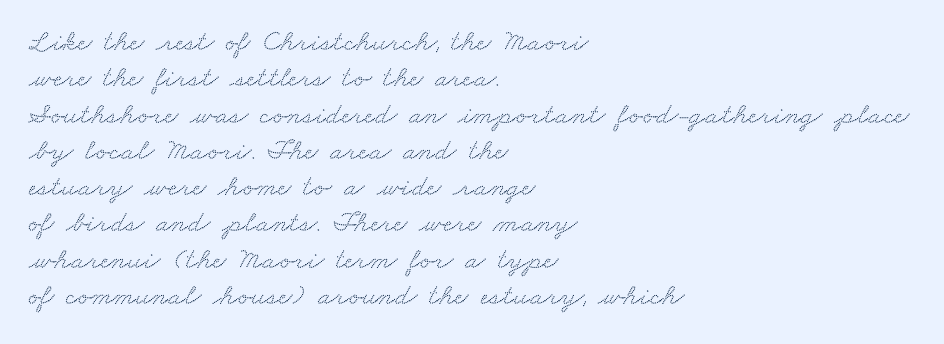
Note the varied advance widths — an 'i' is clearly narrower than an 'm'. No extra tracking has been applied to these lines. Plain, unruled lines of type. The rag falls on the right side of this text block. Type style note: has serifs.
